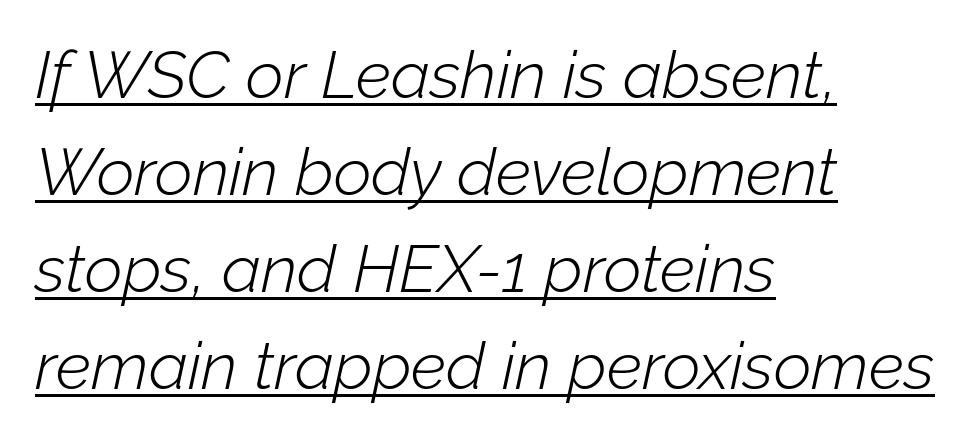
The image shows 66 px light type, italic (leaning right); set left-aligned, normal line spacing (1.47x), normal letter spacing, underlined; low stroke contrast and a medium x-height.
